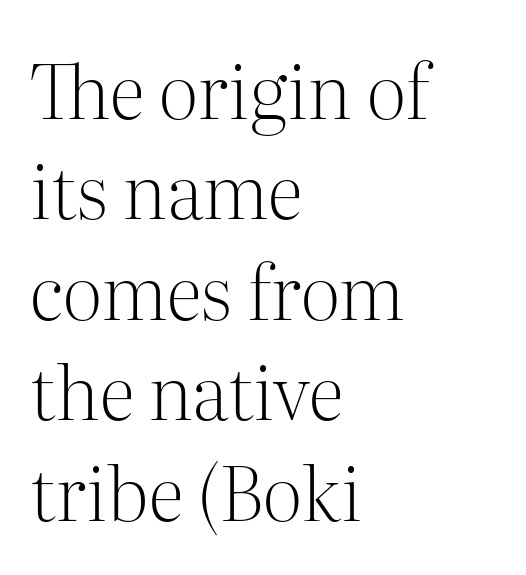
This sample is left-justified, so line endings fall wherever the words run out. The line-height multiplier appears to be the usual default. You can tell from the footed stems that serif type was used. A quiet, ordinary-to-light weight characterises the typeface. Nobody touched the tracking dial on this one.
